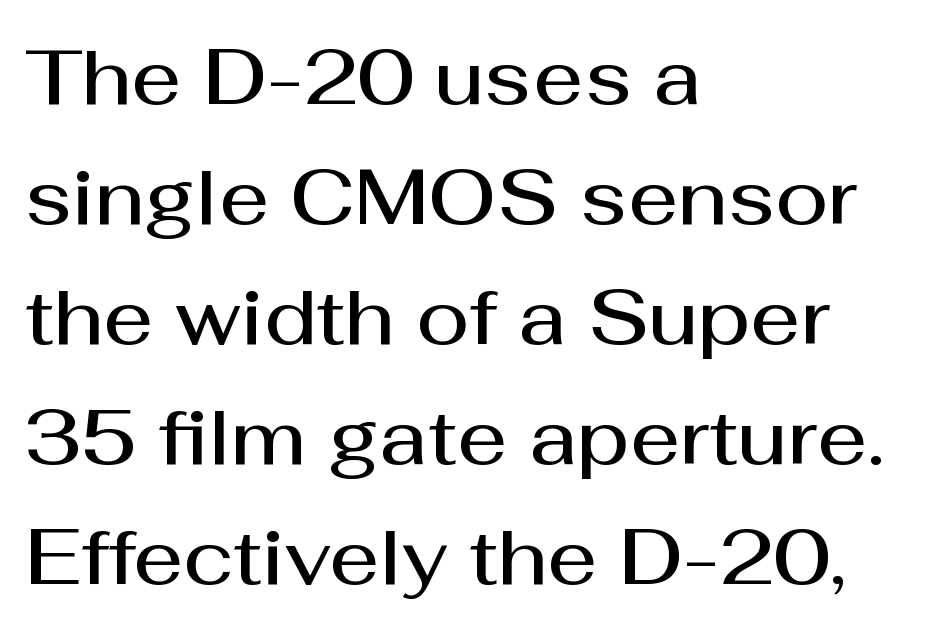
Q: Is the text bold? A: Semi-bold.
Q: Is the text italic (slanted)? A: No, it is upright.
Q: Is the typeface a serif or a sans-serif typeface? A: Sans-serif.
Q: Is the text underlined? A: No.
Q: How is the paragraph aligned? A: Left-aligned.
Q: Is the spacing between letters normal or unusually wide? A: Normal.
Q: Is the spacing between lines tight, normal or loose? A: Normal.
Q: Width (condensed, normal, or wide)? A: Normal.
Q: Stroke contrast? A: Medium.
Q: x-height? A: Medium.
Q: Monospaced? A: No.
